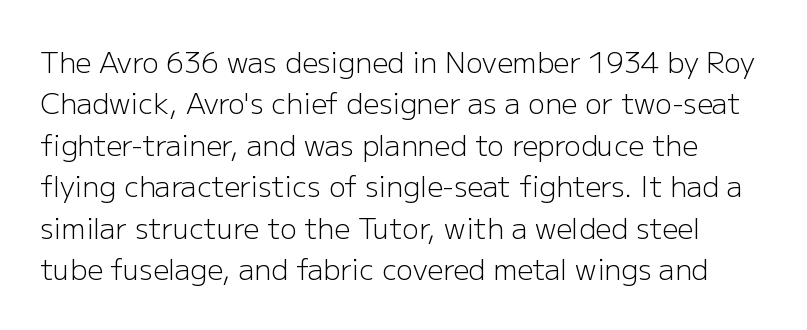
The image shows 28 px light sans-serif type, upright; set normal line spacing (1.48x), normal letter spacing, not underlined; low stroke contrast and a medium x-height.
